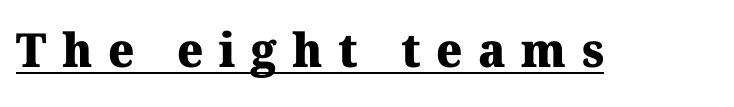
Q: Is the text bold? A: Yes.
Q: Is the typeface a serif or a sans-serif typeface? A: Serif.
Q: Is the text underlined? A: Yes.
Q: Is the spacing between letters normal or unusually wide? A: Unusually wide.
Q: Width (condensed, normal, or wide)? A: Normal.
Q: Stroke contrast? A: Medium.
Q: x-height? A: Medium.
Q: Monospaced? A: No.
